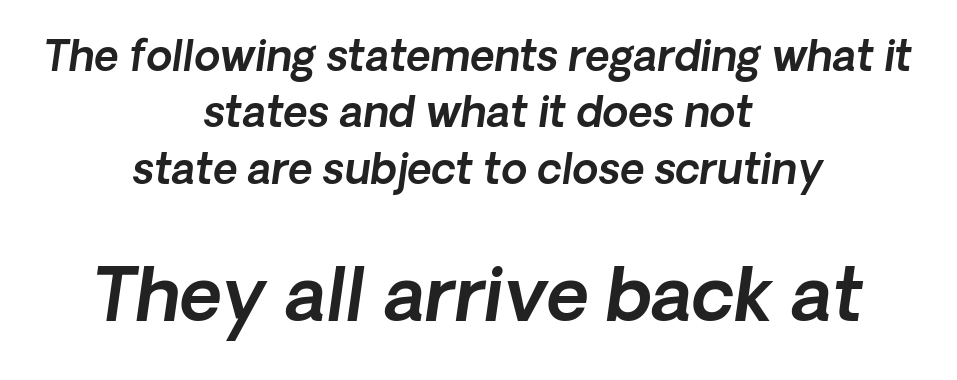
{"serif": "no", "width": "normal", "x_height": "medium", "monospaced": "no", "underline": "no", "align": "center", "line_spacing": "normal", "line_spacing_ratio": 1.34, "letter_spacing": "normal", "letter_spacing_em": 0.0, "larger_block": "second", "size_ratio": 1.74, "glyph_px": 73}
